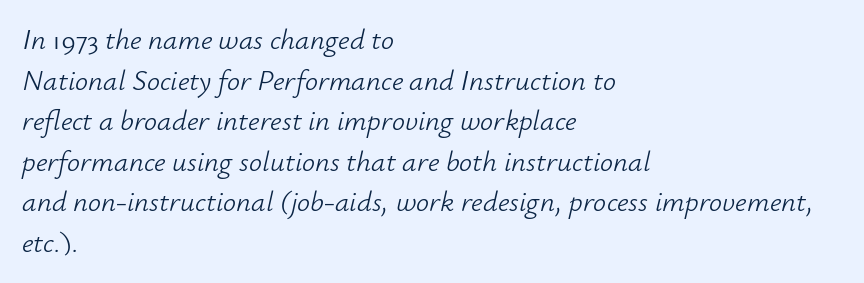
{"italic": "yes", "lean": "right", "slant_degrees": 12, "bold": "no", "weight": "light", "width": "normal", "stroke_contrast": "low", "x_height": "small", "monospaced": "no", "underline": "no", "align": "left", "line_spacing": "normal", "line_spacing_ratio": 1.4, "letter_spacing": "normal", "letter_spacing_em": 0.0, "glyph_px": 29}
